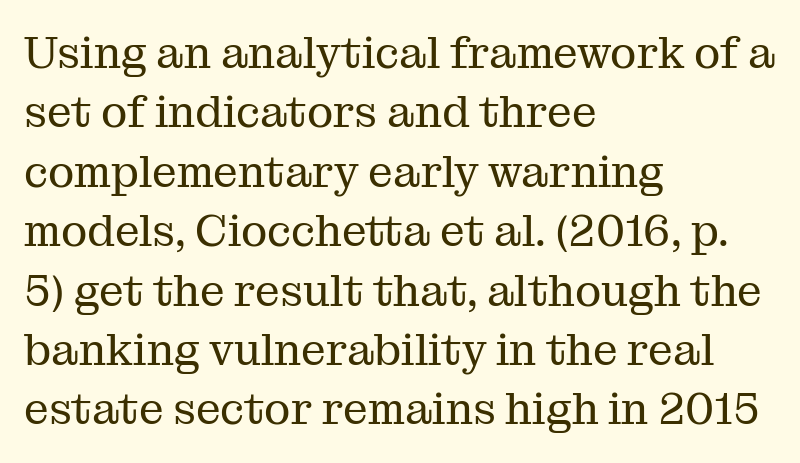
{"serif": "yes", "italic": "no", "bold": "no", "weight": "regular", "width": "normal", "stroke_contrast": "medium", "x_height": "medium", "monospaced": "no", "underline": "no", "align": "left", "line_spacing": "normal", "line_spacing_ratio": 1.35, "letter_spacing": "normal", "letter_spacing_em": 0.0, "glyph_px": 44}
